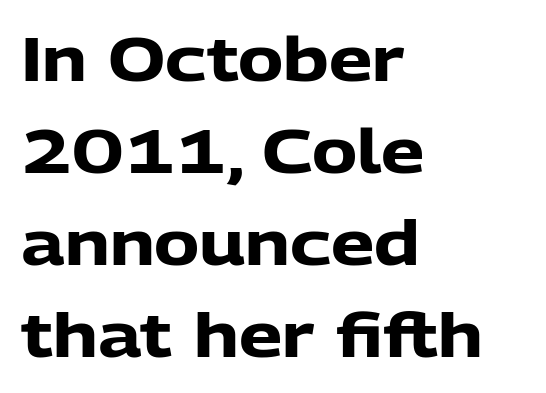
{"serif": "no", "italic": "no", "bold": "yes", "weight": "heavy", "width": "normal", "stroke_contrast": "low", "x_height": "medium", "monospaced": "no", "underline": "no", "align": "left", "line_spacing": "normal", "line_spacing_ratio": 1.51, "letter_spacing": "normal", "letter_spacing_em": 0.0, "glyph_px": 61}
